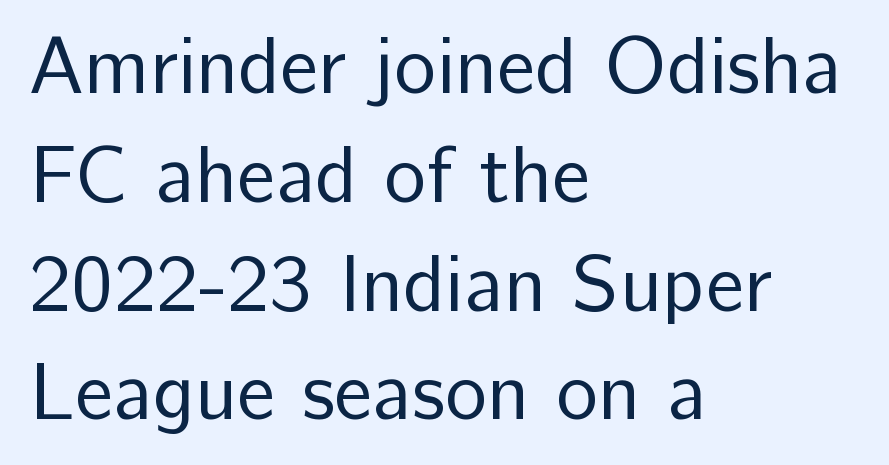
Unlike a traditional serif, this face leaves its strokes unadorned. No extra tracking has been applied to these lines. The letters look calm and open, with moderate or lighter stems. Regular leading. The lettering holds an erect, upright posture throughout.
